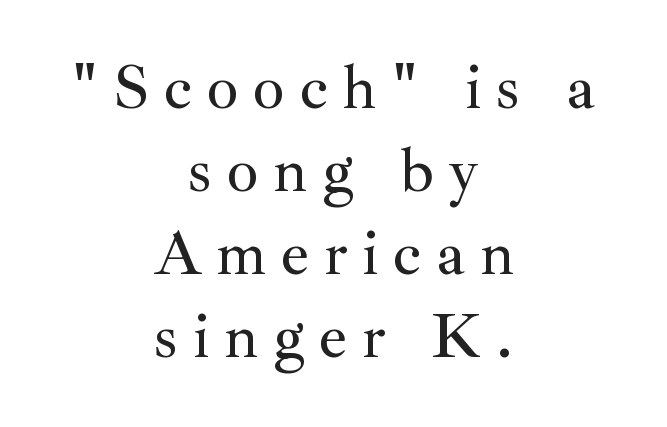
The image shows 63 px serif type, upright; set centered, normal line spacing (1.32x), unusually wide letter spacing (+0.23 em), not underlined; medium stroke contrast and a small x-height.
